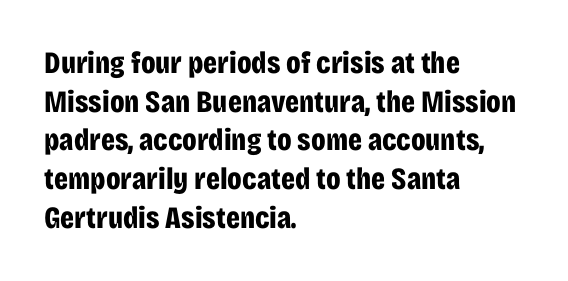
Q: Is the text bold? A: Yes.
Q: Is the text italic (slanted)? A: No, it is upright.
Q: Is the typeface a serif or a sans-serif typeface? A: Sans-serif.
Q: Is the text underlined? A: No.
Q: How is the paragraph aligned? A: Left-aligned.
Q: Is the spacing between letters normal or unusually wide? A: Normal.
Q: Is the spacing between lines tight, normal or loose? A: Normal.
Q: Width (condensed, normal, or wide)? A: Condensed.
Q: Stroke contrast? A: Low.
Q: x-height? A: Large.
Q: Monospaced? A: No.
